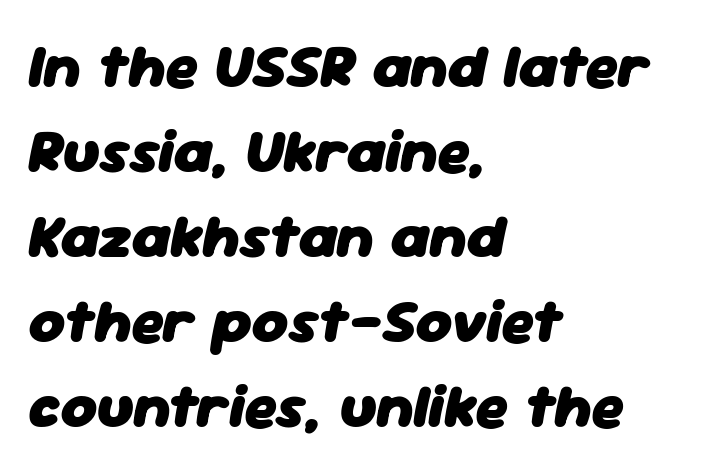
Q: Is the text bold? A: Yes.
Q: Is the text italic (slanted)? A: Yes, it leans right by about 11 degrees.
Q: Is the text underlined? A: No.
Q: How is the paragraph aligned? A: Left-aligned.
Q: Is the spacing between letters normal or unusually wide? A: Normal.
Q: Is the spacing between lines tight, normal or loose? A: Normal.
Q: Width (condensed, normal, or wide)? A: Normal.
Q: Stroke contrast? A: Low.
Q: x-height? A: Medium.
Q: Monospaced? A: No.
